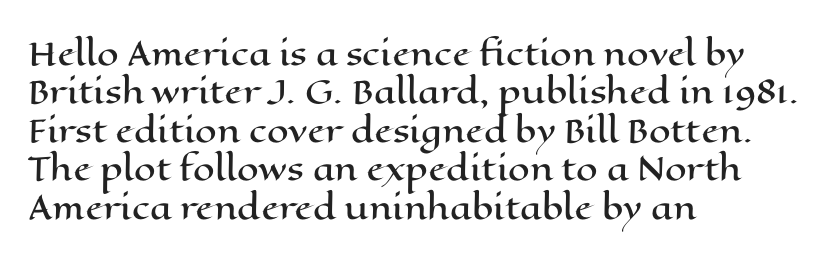
The image shows 31 px wide type, upright; set left-aligned, line spacing 1.24x, normal letter spacing, not underlined; high stroke contrast and a medium x-height.
